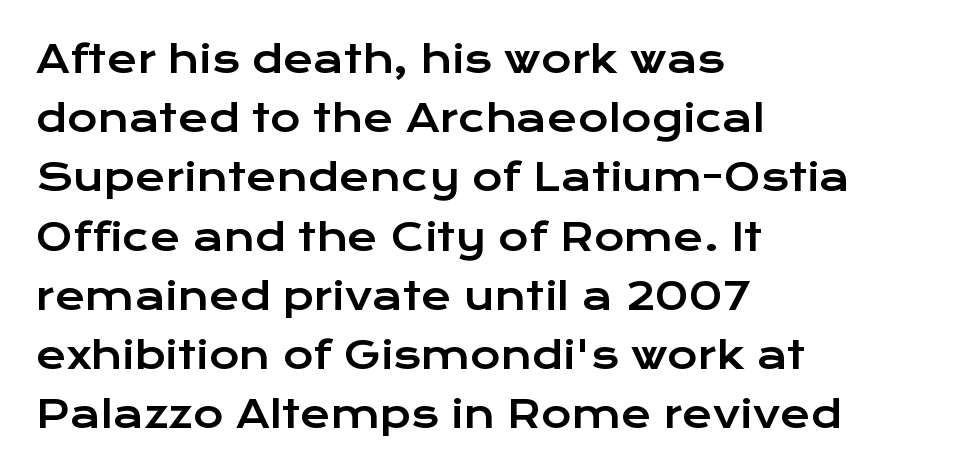
The image shows 37 px wide sans-serif type, upright; set left-aligned, normal line spacing (1.6x), normal letter spacing, not underlined; low stroke contrast and a medium x-height.
